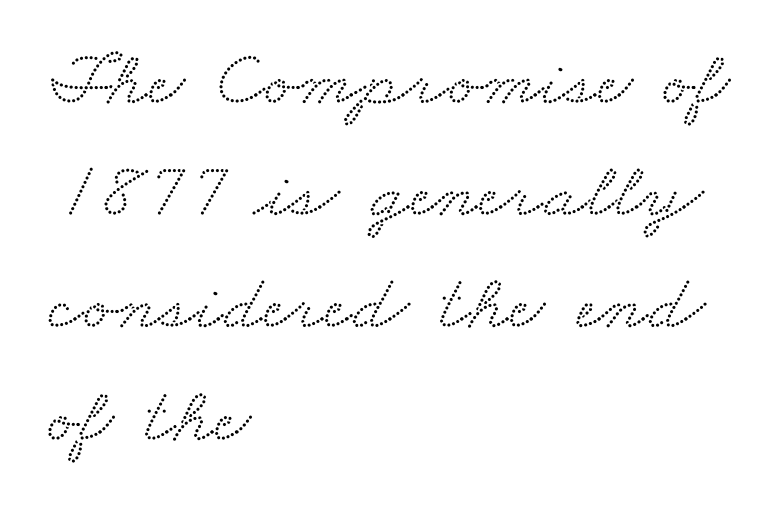
Leftover space on each line is placed entirely after the last word. The face used here is proportionally spaced, like ordinary book or web type. Leading: standard. The type is set solid horizontally, with unmodified tracking. Letterform terminals end in serifs throughout the passage. Underlining? Definitely not there.
